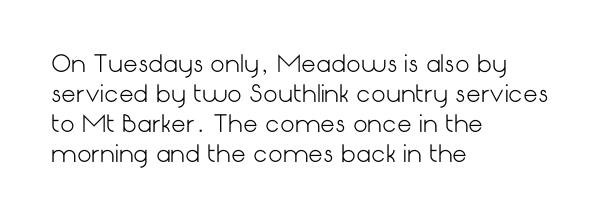
Q: Is the text bold? A: No.
Q: Is the text italic (slanted)? A: No, it is upright.
Q: Is the text underlined? A: No.
Q: How is the paragraph aligned? A: Left-aligned.
Q: Is the spacing between letters normal or unusually wide? A: Normal.
Q: Is the spacing between lines tight, normal or loose? A: Normal.
